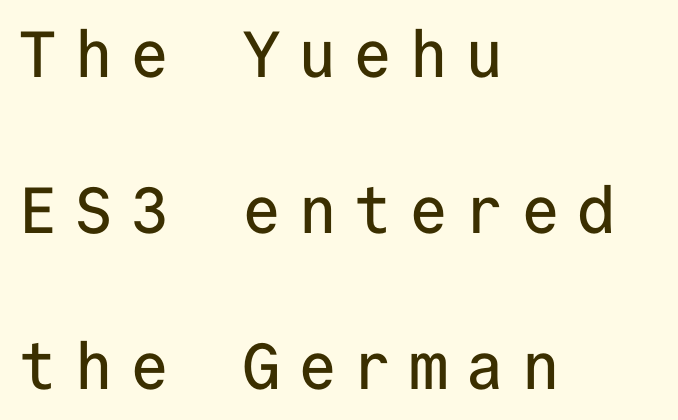
{"serif": "no", "italic": "no", "width": "normal", "stroke_contrast": "low", "x_height": "medium", "monospaced": "yes", "underline": "no", "align": "left", "line_spacing": "loose", "line_spacing_ratio": 2.4, "letter_spacing": "wide", "letter_spacing_em": 0.26, "glyph_px": 65}
